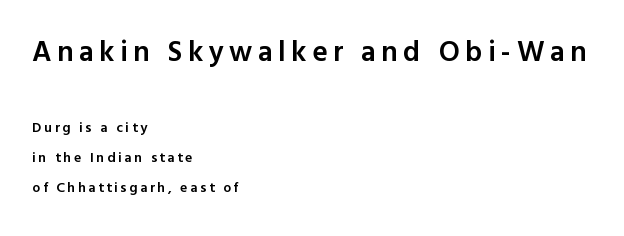
The image shows 29 px semibold sans-serif type, upright; set left-aligned, loose line spacing (2.16x), not underlined; the first (top) block is 2.07x larger; a medium x-height.
